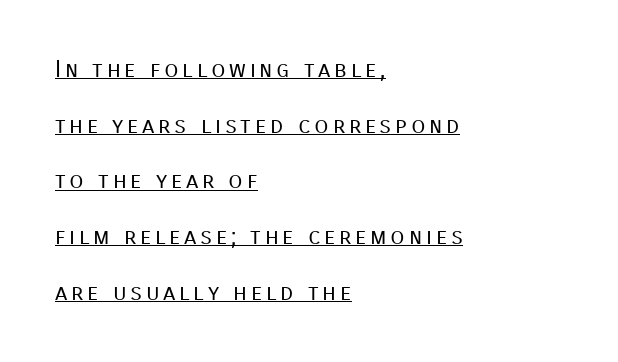
Q: Is the text bold? A: No.
Q: Is the text italic (slanted)? A: No, it is upright.
Q: Is the text underlined? A: Yes.
Q: How is the paragraph aligned? A: Left-aligned.
Q: Is the spacing between lines tight, normal or loose? A: Loose.
